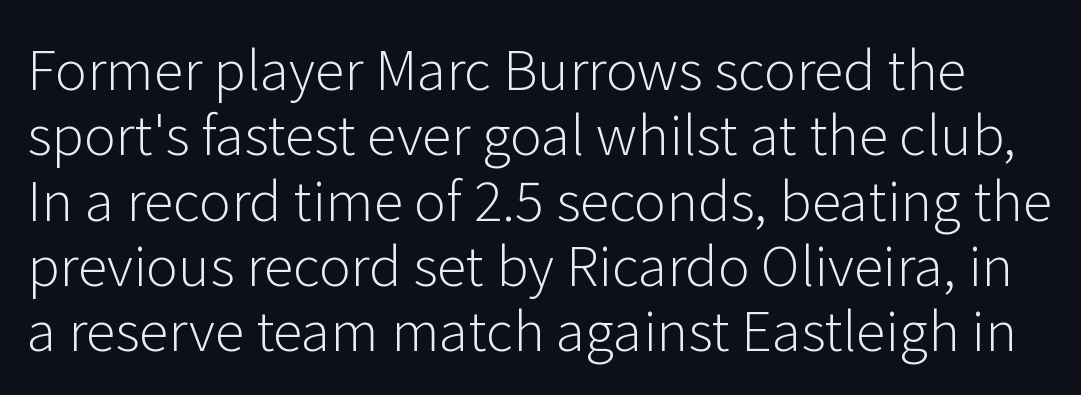
{"serif": "no", "italic": "no", "bold": "no", "weight": "light", "width": "normal", "stroke_contrast": "low", "x_height": "medium", "monospaced": "no", "underline": "no", "line_spacing_ratio": 1.21, "letter_spacing": "normal", "letter_spacing_em": 0.0, "glyph_px": 54}
